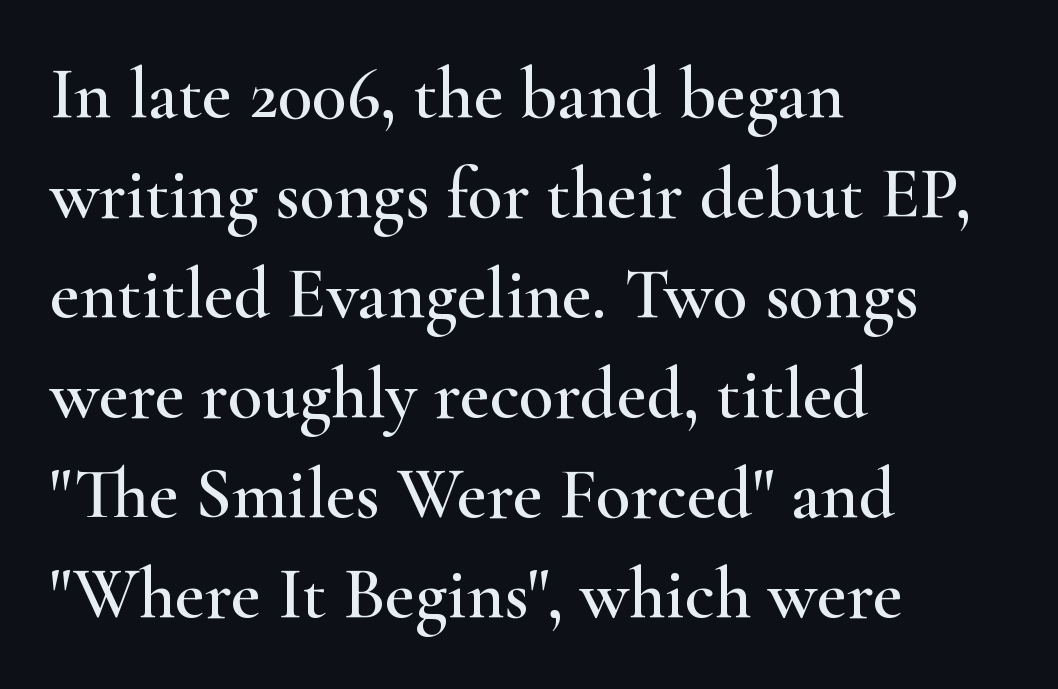
Q: Is the text italic (slanted)? A: No, it is upright.
Q: Is the typeface a serif or a sans-serif typeface? A: Serif.
Q: Is the text underlined? A: No.
Q: How is the paragraph aligned? A: Left-aligned.
Q: Is the spacing between letters normal or unusually wide? A: Normal.
Q: Is the spacing between lines tight, normal or loose? A: Normal.
Q: Width (condensed, normal, or wide)? A: Wide.
Q: Stroke contrast? A: High.
Q: x-height? A: Small.
Q: Monospaced? A: No.
